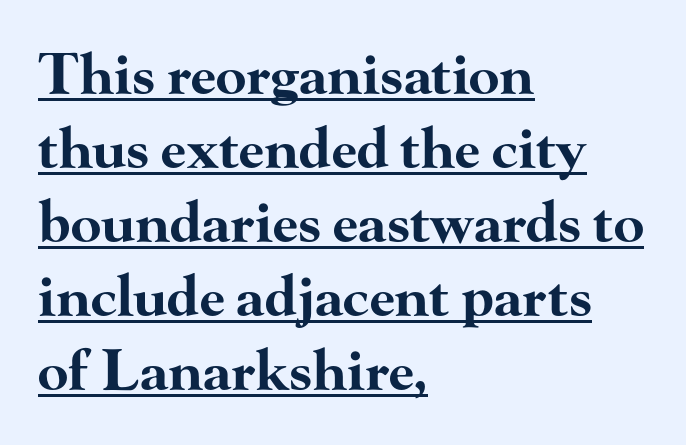
{"serif": "yes", "italic": "no", "bold": "yes", "weight": "bold", "width": "wide", "stroke_contrast": "high", "x_height": "small", "monospaced": "no", "underline": "yes", "align": "left", "line_spacing": "normal", "line_spacing_ratio": 1.32, "letter_spacing": "normal", "letter_spacing_em": 0.0, "glyph_px": 56}
